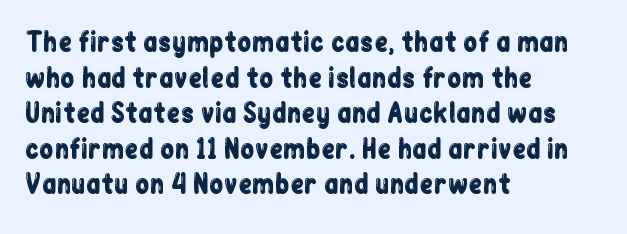
Compared with a centered layout, this one pins lines to the left instead. These lines were composed using upright roman letters. The type is set solid horizontally, with unmodified tracking. Vertical spacing — default. A bare baseline throughout the passage.
